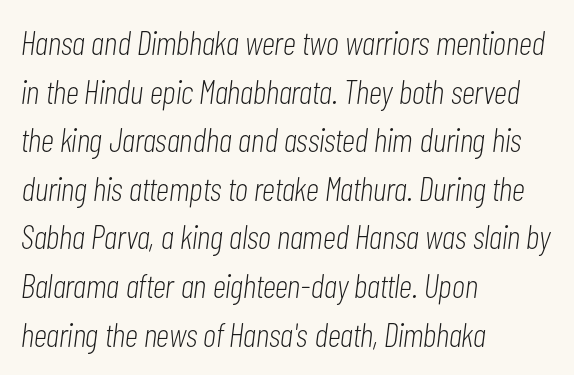
The image shows 34 px light, condensed type, italic (leaning right); set left-aligned, normal line spacing (1.43x), normal letter spacing, not underlined; low stroke contrast and a medium x-height.
